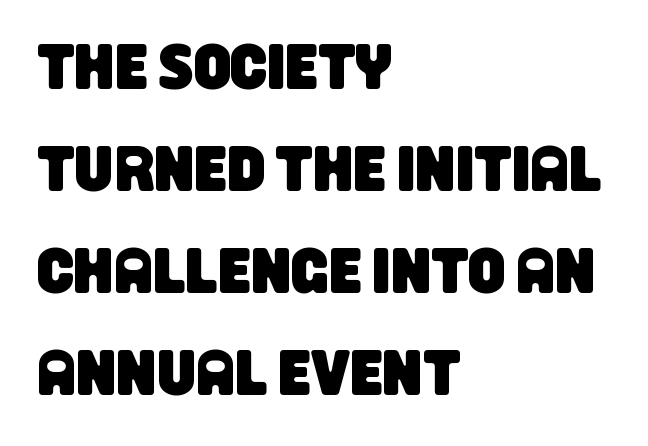
Character widths vary here, with narrow letters taking less room than wide ones. Is the block centered? No — it sits flush against the left margin. Reading down the column, the eye jumps a familiar distance to each next line. Tracking value appears to be zero — textbook default spacing.
